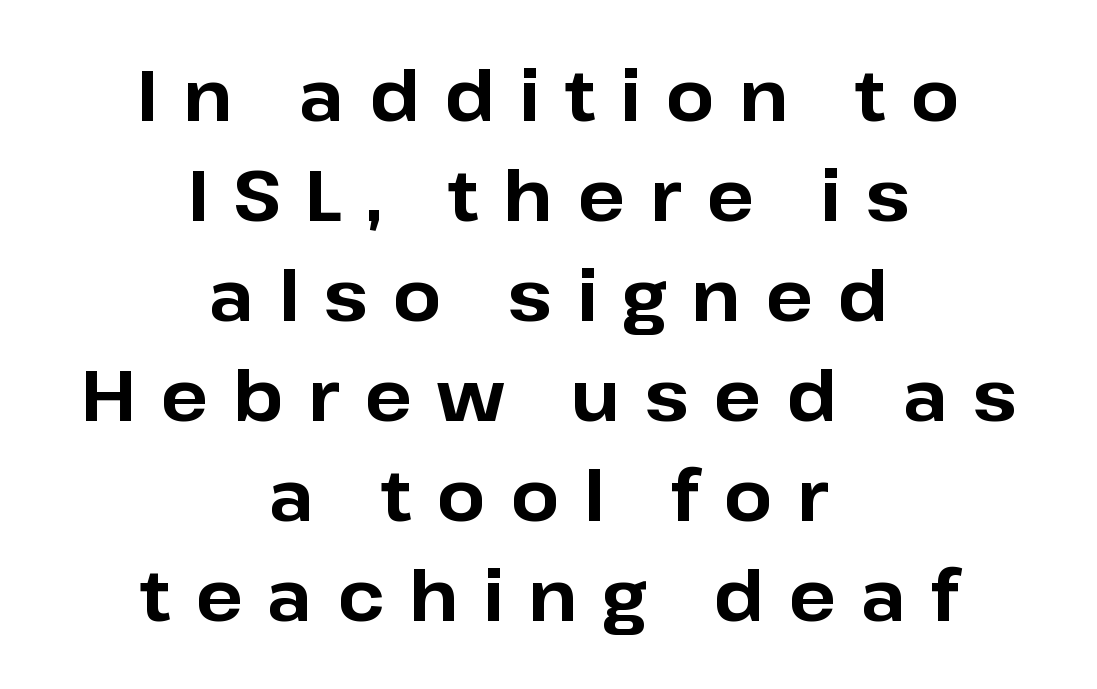
The image shows 70 px bold sans-serif type, upright; set centered, normal line spacing (1.43x), unusually wide letter spacing (+0.35 em), not underlined; low stroke contrast and a medium x-height.
